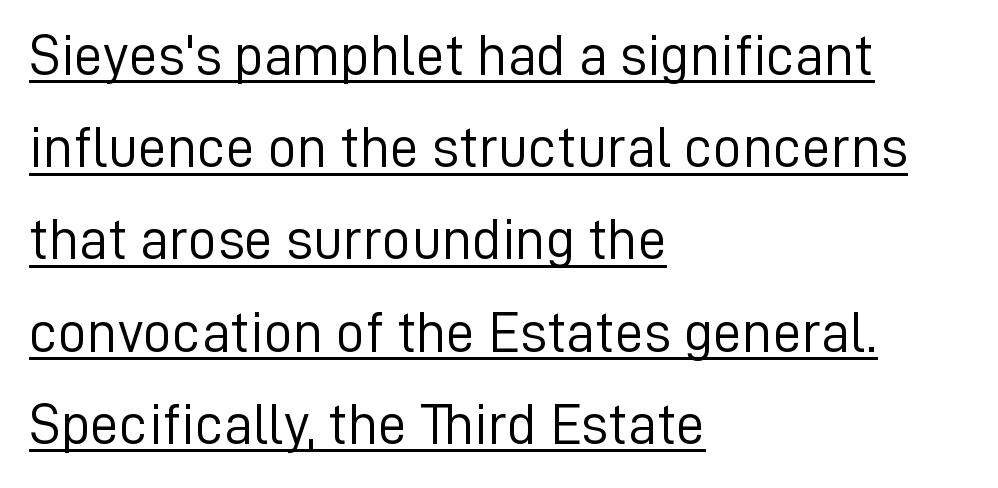
{"serif": "no", "italic": "no", "bold": "no", "weight": "light", "width": "normal", "stroke_contrast": "low", "x_height": "medium", "monospaced": "no", "underline": "yes", "align": "left", "line_spacing": "normal", "line_spacing_ratio": 1.59, "letter_spacing": "normal", "letter_spacing_em": 0.0, "glyph_px": 58}
